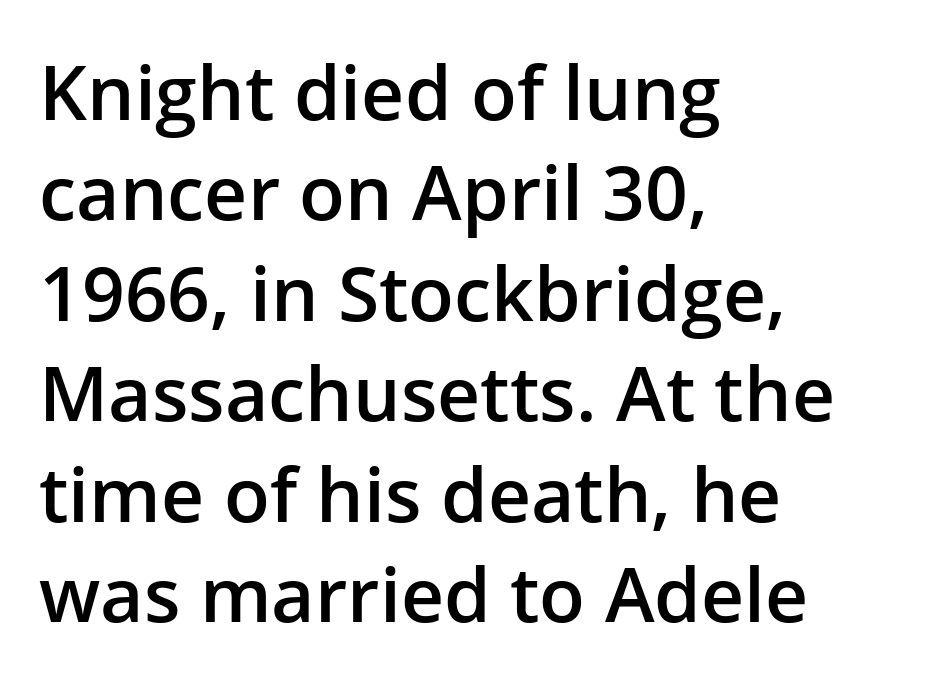
The image shows 75 px semibold sans-serif type, upright; set left-aligned, normal line spacing (1.34x), normal letter spacing, not underlined; low stroke contrast and a medium x-height.
